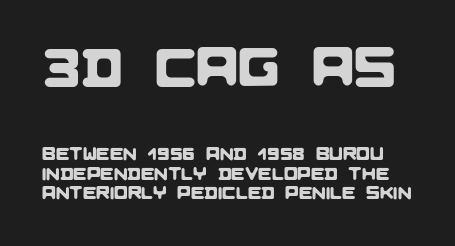
The image shows 55 px sans-serif type; set tight line spacing (1.08x), normal letter spacing, not underlined; the first (top) block is 3.06x larger; low stroke contrast and a large x-height.
